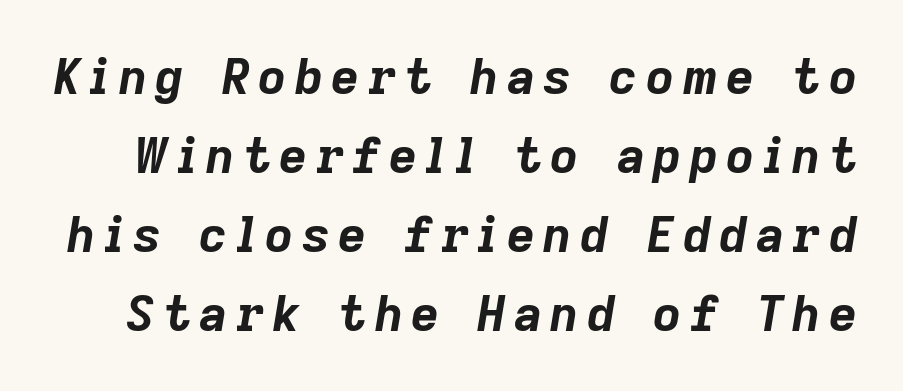
Only glyphs here, with clear space below each row. If you measured baseline to baseline, you'd find a middling distance. Yep, that's italic — everything's leaning. Its strokes are broad and dark, the hallmark of bold type. This sample has the flowing, uneven cadence of proportional lettering.
